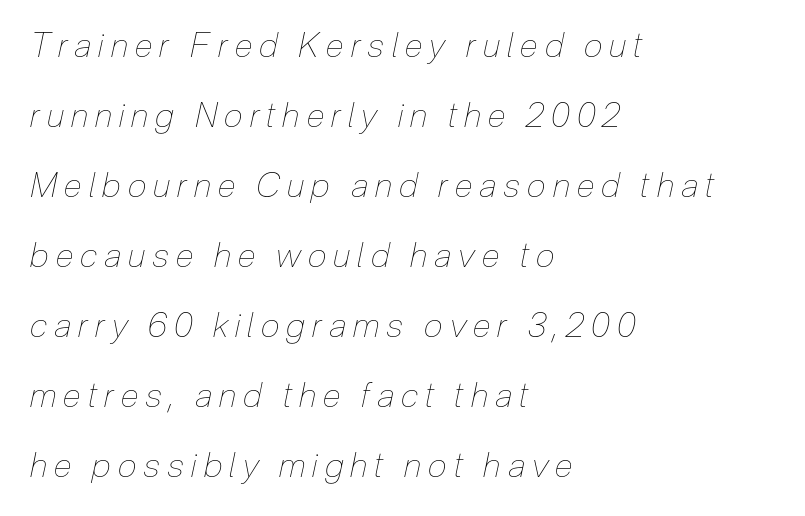
Whoever set this chose breathing room over compactness in the vertical rhythm. An italicized treatment has been applied to the whole sample. Unbolded letterforms with no extra heft. Words appear elongated and porous because spacing is wide. Line starts are locked; line ends wander. Each letter keeps its own natural width here, so spacing adapts to shape.
